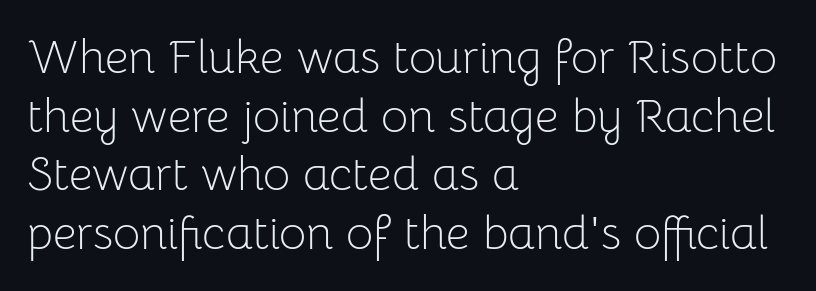
Here the glyphs are tracked normally, forming tight word shapes. Is this a fixed-width face? No — the glyphs have proportional, varying widths. Heaviness? Minimal to ordinary, like unemphasized prose. Reading down the column, the eye jumps a familiar distance to each next line.
